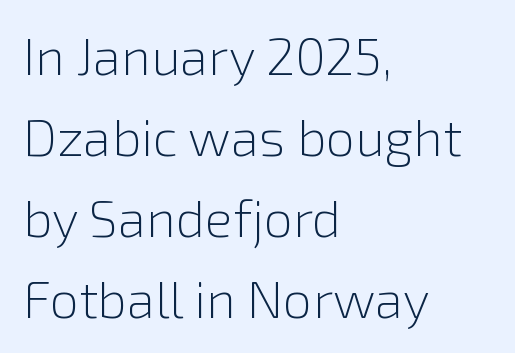
{"serif": "no", "italic": "no", "bold": "no", "weight": "light", "width": "normal", "x_height": "medium", "monospaced": "no", "underline": "no", "align": "left", "line_spacing": "normal", "line_spacing_ratio": 1.56, "letter_spacing": "normal", "letter_spacing_em": 0.0, "glyph_px": 52}
